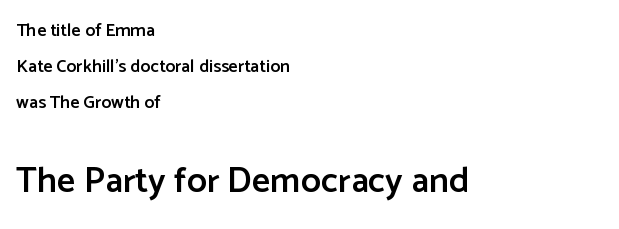
{"serif": "no", "italic": "no", "bold": "semi", "weight": "semibold", "width": "normal", "stroke_contrast": "low", "x_height": "medium", "monospaced": "no", "underline": "no", "align": "left", "line_spacing": "loose", "line_spacing_ratio": 1.99, "letter_spacing": "normal", "letter_spacing_em": 0.0, "larger_block": "second", "size_ratio": 2.0, "glyph_px": 36}
